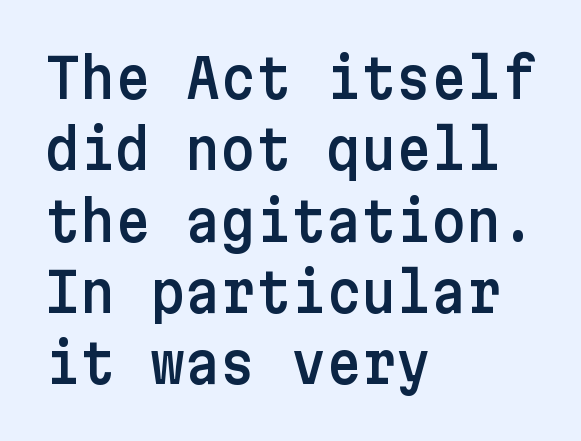
The image shows 54 px sans-serif type, upright; set left-aligned, normal line spacing (1.32x), normal letter spacing, not underlined; low stroke contrast and a medium x-height.
